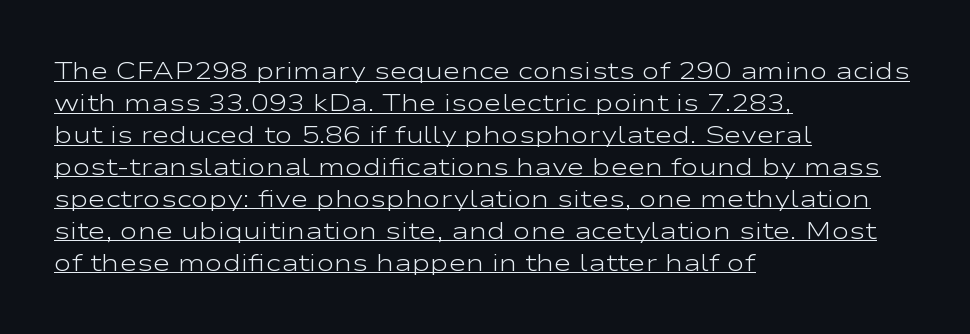
Q: Is the text bold? A: No.
Q: Is the text italic (slanted)? A: No, it is upright.
Q: Is the text underlined? A: Yes.
Q: How is the paragraph aligned? A: Left-aligned.
Q: Is the spacing between letters normal or unusually wide? A: Normal.
Q: Is the spacing between lines tight, normal or loose? A: Normal.
